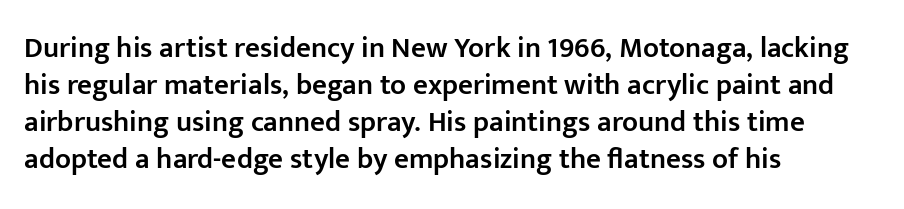
{"serif": "no", "italic": "no", "bold": "semi", "weight": "semibold", "width": "normal", "stroke_contrast": "low", "x_height": "medium", "monospaced": "no", "underline": "no", "align": "left", "line_spacing": "normal", "line_spacing_ratio": 1.28, "letter_spacing": "normal", "letter_spacing_em": 0.0, "glyph_px": 29}
